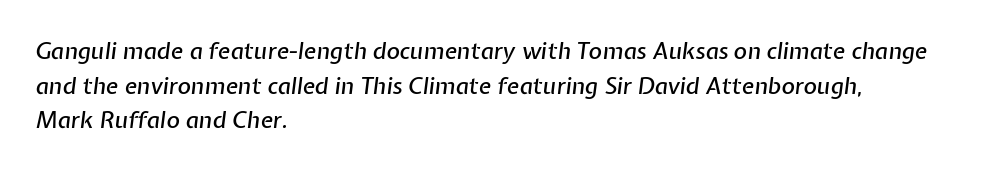
The image shows 23 px text type, italic (leaning right); set left-aligned, normal line spacing (1.51x), normal letter spacing, not underlined.
